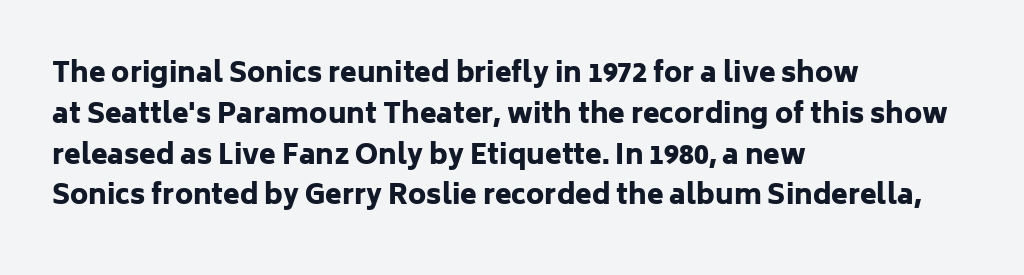
Q: Is the text bold? A: Yes.
Q: Is the text italic (slanted)? A: No, it is upright.
Q: Is the text underlined? A: No.
Q: How is the paragraph aligned? A: Left-aligned.
Q: Is the spacing between letters normal or unusually wide? A: Normal.
Q: Is the spacing between lines tight, normal or loose? A: Normal.
